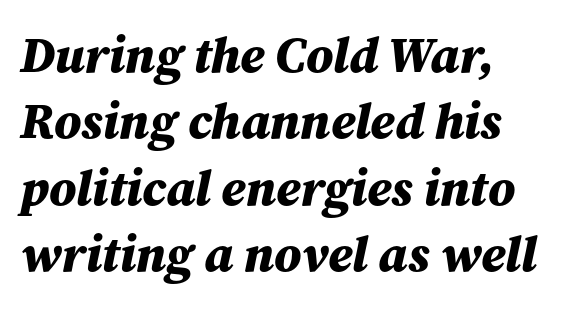
The image shows 50 px bold type, italic (leaning right); set left-aligned, normal line spacing (1.33x), normal letter spacing, not underlined; medium stroke contrast and a medium x-height.
